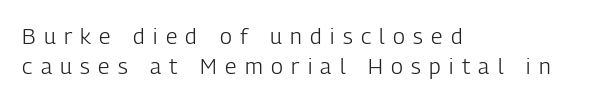
Q: Is the text bold? A: No.
Q: Is the text italic (slanted)? A: No, it is upright.
Q: Is the text underlined? A: No.
Q: How is the paragraph aligned? A: Left-aligned.
Q: Is the spacing between letters normal or unusually wide? A: Unusually wide.
Q: Is the spacing between lines tight, normal or loose? A: Normal.
